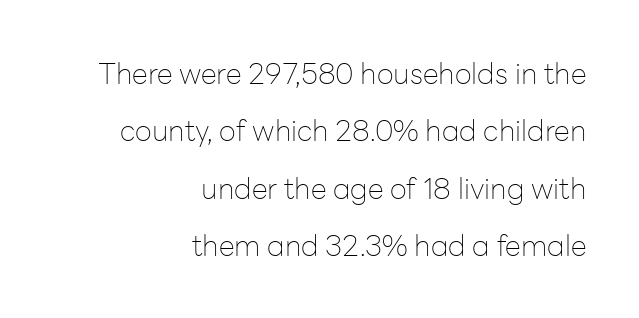
{"serif": "no", "italic": "no", "bold": "no", "weight": "thin", "width": "normal", "stroke_contrast": "low", "x_height": "medium", "monospaced": "no", "underline": "no", "align": "right", "line_spacing": "loose", "line_spacing_ratio": 1.98, "letter_spacing": "normal", "letter_spacing_em": 0.0, "glyph_px": 29}
